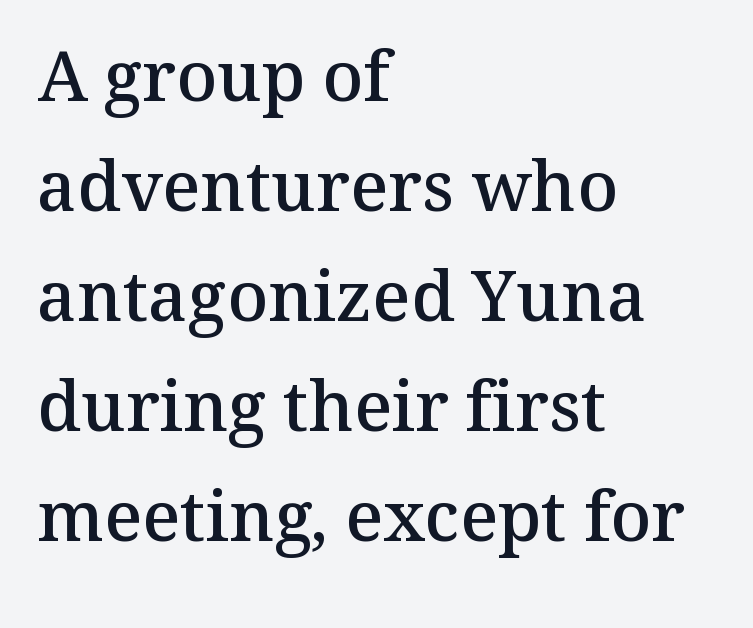
Q: Is the text bold? A: Semi-bold.
Q: Is the text italic (slanted)? A: No, it is upright.
Q: Is the typeface a serif or a sans-serif typeface? A: Serif.
Q: Is the text underlined? A: No.
Q: How is the paragraph aligned? A: Left-aligned.
Q: Is the spacing between letters normal or unusually wide? A: Normal.
Q: Is the spacing between lines tight, normal or loose? A: Normal.
Q: Width (condensed, normal, or wide)? A: Normal.
Q: Stroke contrast? A: Medium.
Q: x-height? A: Medium.
Q: Monospaced? A: No.
